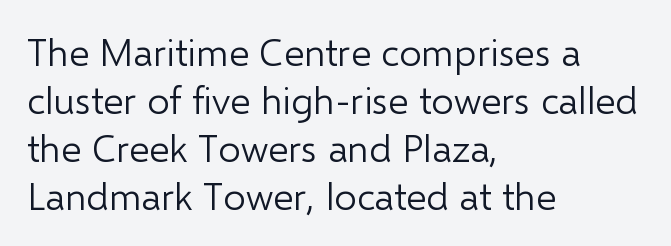
The image shows 39 px light sans-serif type, upright; set left-aligned, line spacing 1.23x, normal letter spacing, not underlined; low stroke contrast and a medium x-height.
